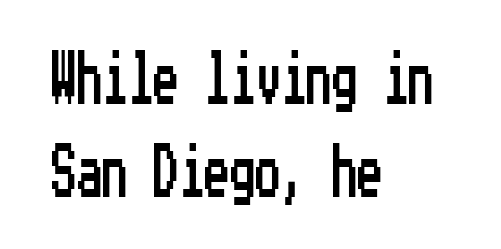
These lines are composed in type without serifs. The lettering stays uniformly vertical, giving the passage a roman look. Observe the ordinary spacing: letters are neighbours, not strangers. Any mark beneath the type? The region is blank. Reading down the block, your eye returns to a fixed left position each line.
